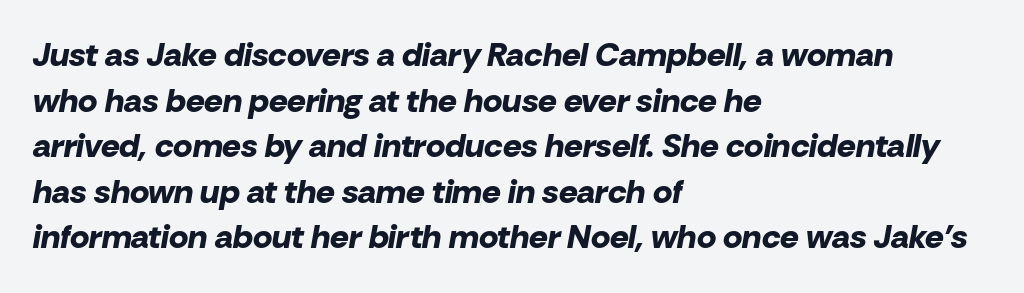
Look at the tracking — it's just the regular setting, nothing added. The zone under the glyphs is completely vacant. The passage is arranged the way most books set body copy — flush left. This sample has the flowing, uneven cadence of proportional lettering. The lines sit at an ordinary, default distance from one another. Posture: slanted.
